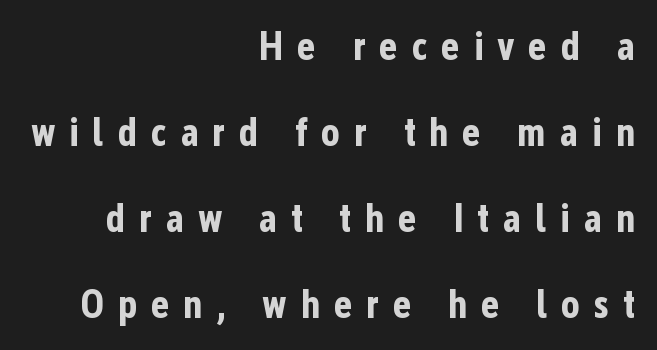
No italicization has been applied; the sample stays upright. Loosely led — the rows are spread out. Is this a fixed-width face? No — the glyphs have proportional, varying widths. This sample uses a sans-serif face. Nobody drew a line under any word here. Chunky letters — that's bold for sure.
